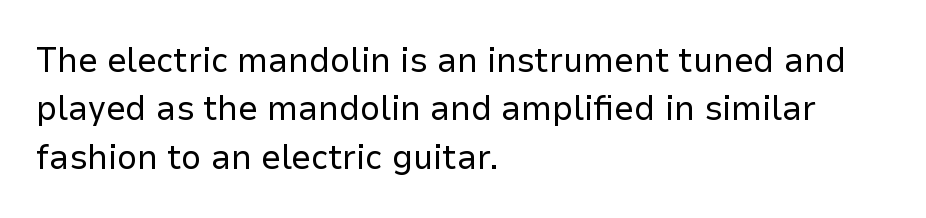
Q: Is the text bold? A: No.
Q: Is the text italic (slanted)? A: No, it is upright.
Q: Is the typeface a serif or a sans-serif typeface? A: Sans-serif.
Q: Is the text underlined? A: No.
Q: How is the paragraph aligned? A: Left-aligned.
Q: Is the spacing between letters normal or unusually wide? A: Normal.
Q: Is the spacing between lines tight, normal or loose? A: Normal.
Q: Width (condensed, normal, or wide)? A: Normal.
Q: Stroke contrast? A: Low.
Q: x-height? A: Medium.
Q: Monospaced? A: No.
